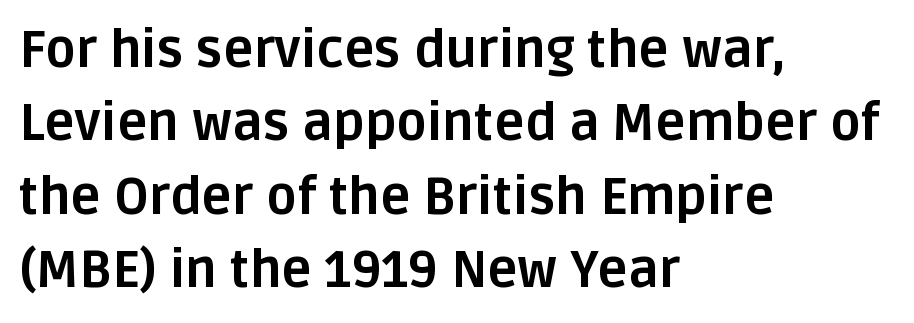
Q: Is the text bold? A: Yes.
Q: Is the text italic (slanted)? A: No, it is upright.
Q: Is the typeface a serif or a sans-serif typeface? A: Sans-serif.
Q: Is the text underlined? A: No.
Q: How is the paragraph aligned? A: Left-aligned.
Q: Is the spacing between letters normal or unusually wide? A: Normal.
Q: Is the spacing between lines tight, normal or loose? A: Normal.
Q: Width (condensed, normal, or wide)? A: Normal.
Q: Stroke contrast? A: Low.
Q: x-height? A: Large.
Q: Monospaced? A: No.
